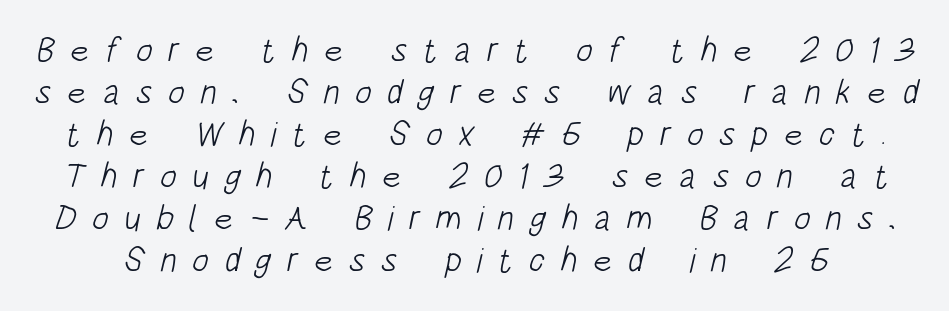
Q: Is the text bold? A: No.
Q: Is the typeface a serif or a sans-serif typeface? A: Sans-serif.
Q: Is the text underlined? A: No.
Q: Is the spacing between letters normal or unusually wide? A: Unusually wide.
Q: Width (condensed, normal, or wide)? A: Condensed.
Q: Stroke contrast? A: Low.
Q: x-height? A: Large.
Q: Monospaced? A: No.
